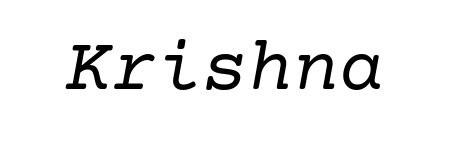
Q: Is the text bold? A: No.
Q: Is the text italic (slanted)? A: Yes, it leans right by about 10 degrees.
Q: Is the typeface a serif or a sans-serif typeface? A: Serif.
Q: Is the text underlined? A: No.
Q: Is the spacing between letters normal or unusually wide? A: Normal.
Q: Width (condensed, normal, or wide)? A: Normal.
Q: Stroke contrast? A: Low.
Q: x-height? A: Medium.
